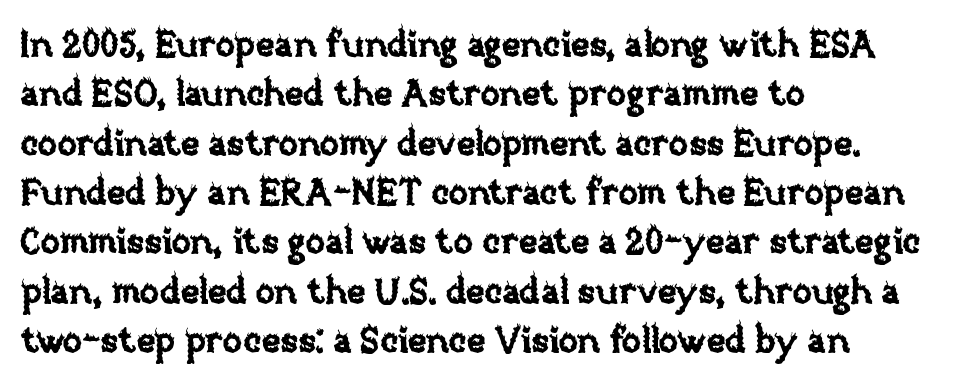
Q: Is the text italic (slanted)? A: No, it is upright.
Q: Is the text underlined? A: No.
Q: How is the paragraph aligned? A: Left-aligned.
Q: Is the spacing between letters normal or unusually wide? A: Normal.
Q: Is the spacing between lines tight, normal or loose? A: Normal.
Q: Width (condensed, normal, or wide)? A: Normal.
Q: Stroke contrast? A: Low.
Q: x-height? A: Large.
Q: Monospaced? A: No.
